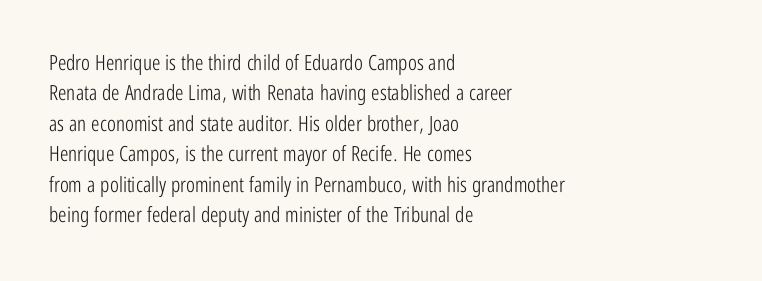
The image shows 21 px text type, upright; set left-aligned, normal line spacing (1.45x), normal letter spacing, not underlined.
